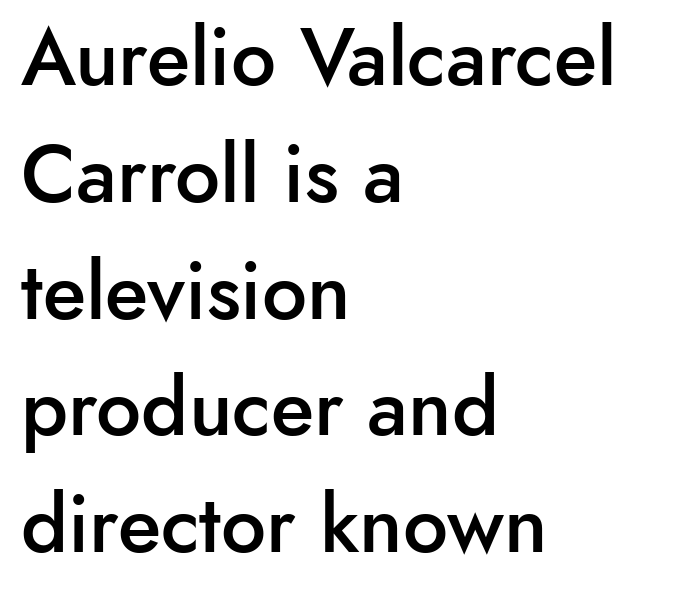
Q: Is the text bold? A: Semi-bold.
Q: Is the text italic (slanted)? A: No, it is upright.
Q: Is the typeface a serif or a sans-serif typeface? A: Sans-serif.
Q: Is the text underlined? A: No.
Q: How is the paragraph aligned? A: Left-aligned.
Q: Is the spacing between letters normal or unusually wide? A: Normal.
Q: Is the spacing between lines tight, normal or loose? A: Normal.
Q: Width (condensed, normal, or wide)? A: Normal.
Q: Stroke contrast? A: Low.
Q: x-height? A: Small.
Q: Monospaced? A: No.
